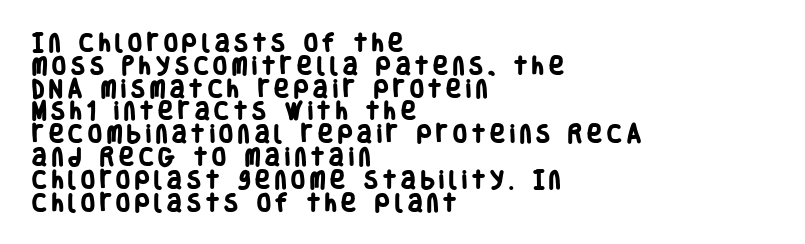
The image shows 20 px bold type; set left-aligned, tight line spacing (1.14x), unusually wide letter spacing (+0.25 em), not underlined.
